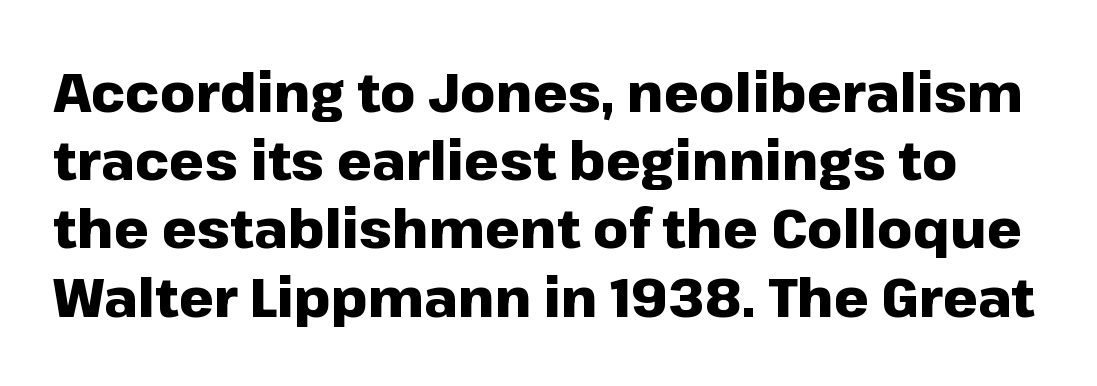
These lines are composed in type without serifs. You can tell it's not italic because the verticals are truly vertical. The letterforms sit shoulder to shoulder at normal distance. Chunky letters — that's bold for sure.
